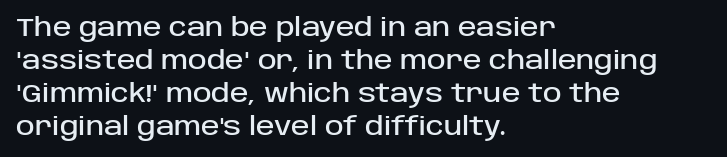
Q: Is the text italic (slanted)? A: No, it is upright.
Q: Is the text underlined? A: No.
Q: How is the paragraph aligned? A: Left-aligned.
Q: Is the spacing between letters normal or unusually wide? A: Normal.
Q: Is the spacing between lines tight, normal or loose? A: Normal.
